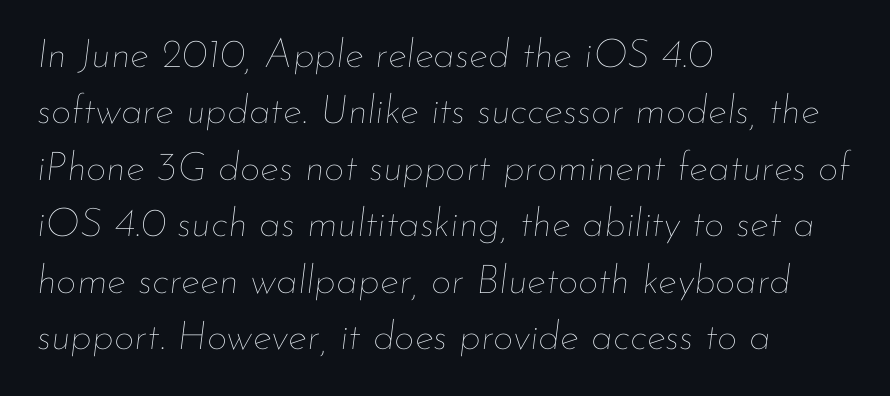
The image shows 40 px thin type, italic (leaning right); set left-aligned, normal line spacing (1.41x), normal letter spacing, not underlined; low stroke contrast and a small x-height.
